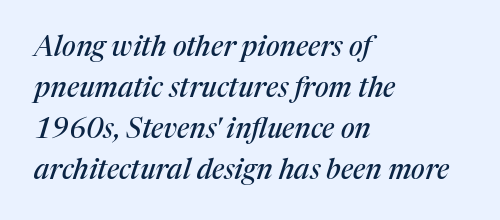
Q: Is the text italic (slanted)? A: Yes, it leans right by about 17 degrees.
Q: Is the typeface a serif or a sans-serif typeface? A: Serif.
Q: Is the text underlined? A: No.
Q: How is the paragraph aligned? A: Left-aligned.
Q: Is the spacing between letters normal or unusually wide? A: Normal.
Q: Is the spacing between lines tight, normal or loose? A: Normal.
Q: Width (condensed, normal, or wide)? A: Normal.
Q: Stroke contrast? A: Medium.
Q: x-height? A: Medium.
Q: Monospaced? A: No.
